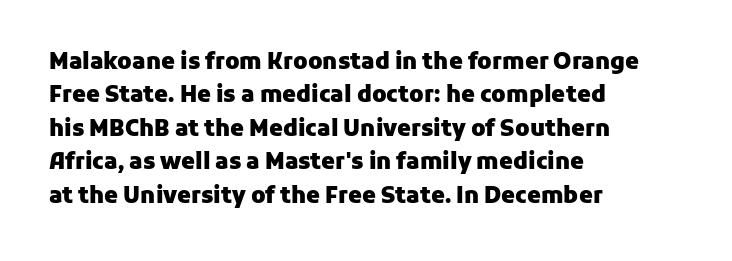
The strip under each line holds only bare page. Between one letter and the next there's only the usual sliver of space. Is there any slant? The stems are plumb. Plenty of ink on the page — the face is bold. Leading matches the norm, producing a regular column.
